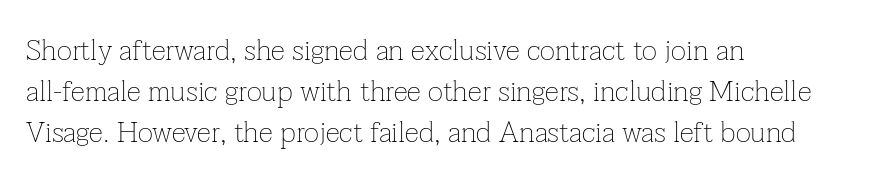
The image shows 29 px thin serif type, upright; set left-aligned, normal line spacing (1.42x), normal letter spacing, not underlined; low stroke contrast and a medium x-height.
